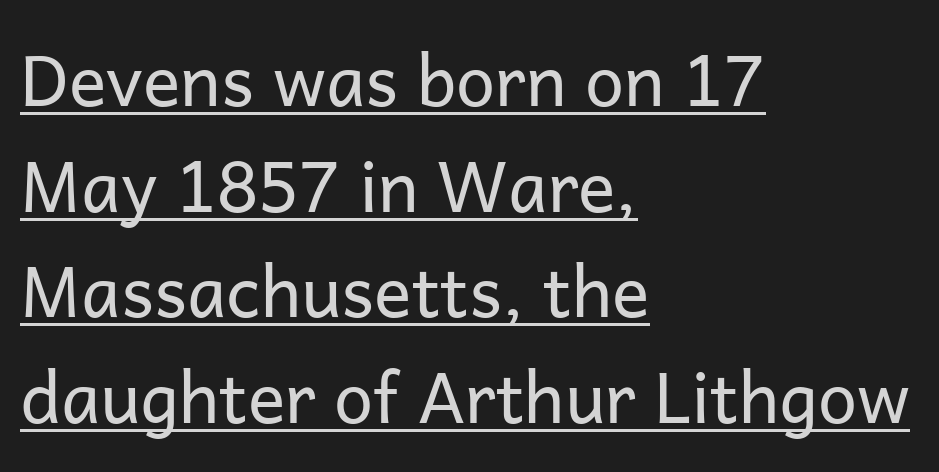
{"serif": "no", "italic": "no", "bold": "no", "weight": "regular", "width": "normal", "stroke_contrast": "low", "x_height": "medium", "monospaced": "no", "underline": "yes", "align": "left", "line_spacing": "normal", "line_spacing_ratio": 1.51, "letter_spacing": "normal", "letter_spacing_em": 0.0, "glyph_px": 70}
